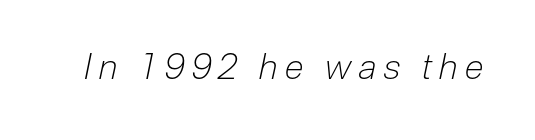
The text carries the slant typical of an italic or oblique font. The face used here is proportionally spaced, like ordinary book or web type. Substantial extra tracking has been applied to these lines. The passage shown is not bold in any degree. The zone under the glyphs is completely vacant.
